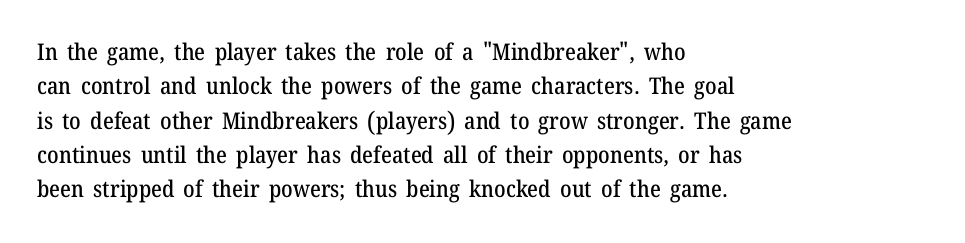
The image shows 23 px text type, upright; set left-aligned, normal line spacing (1.49x), normal letter spacing, not underlined.
